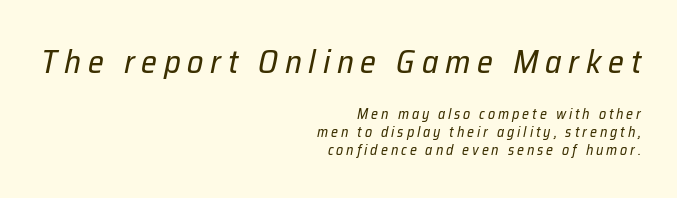
{"italic": "yes", "lean": "right", "slant_degrees": 12, "bold": "no", "weight": "regular", "width": "normal", "stroke_contrast": "low", "x_height": "medium", "monospaced": "no", "underline": "no", "align": "right", "line_spacing": "normal", "line_spacing_ratio": 1.29, "letter_spacing": "wide", "letter_spacing_em": 0.21, "larger_block": "first", "size_ratio": 2.29, "glyph_px": 32}
